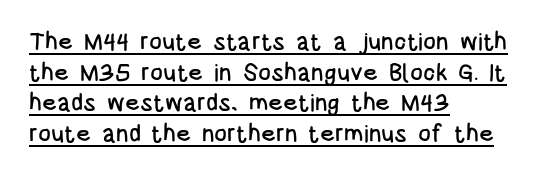
{"italic": "no", "underline": "yes", "align": "left", "line_spacing": "normal", "line_spacing_ratio": 1.28, "letter_spacing": "normal", "letter_spacing_em": 0.0, "glyph_px": 24}
